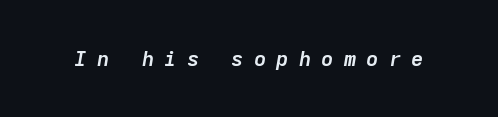
Q: Is the text bold? A: Yes.
Q: Is the text italic (slanted)? A: Yes, it leans right by about 9 degrees.
Q: Is the text underlined? A: No.
Q: Is the spacing between letters normal or unusually wide? A: Unusually wide.
